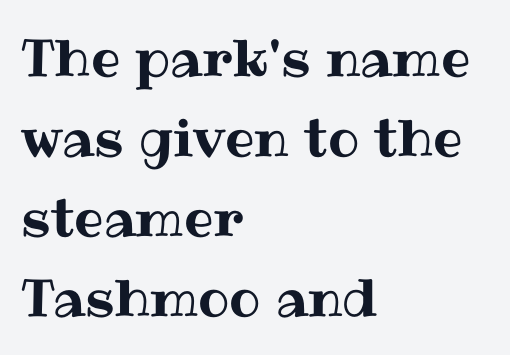
Where is the straight margin? On the left. Here the glyphs are tracked normally, forming tight word shapes. Rows of type keep a routine distance in the vertical direction. Check under the words: just untouched page. Is there any slant? The stems are plumb.
